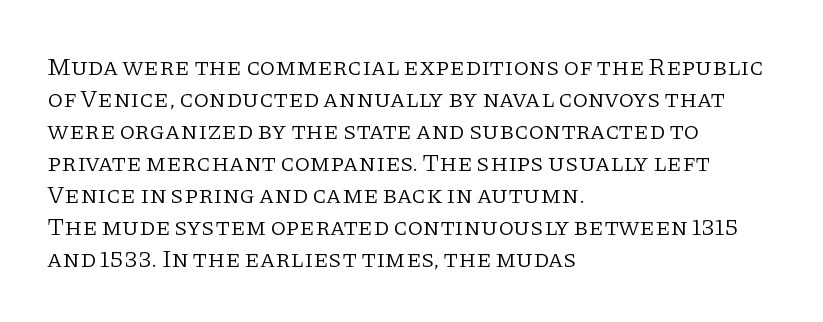
{"italic": "no", "bold": "no", "underline": "no", "align": "left", "line_spacing": "normal", "line_spacing_ratio": 1.28, "letter_spacing": "normal", "letter_spacing_em": 0.0, "glyph_px": 25}
